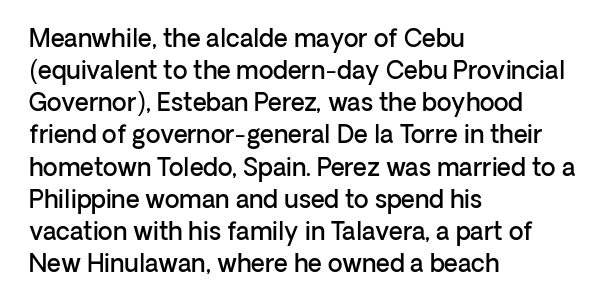
Q: Is the text bold? A: Semi-bold.
Q: Is the text italic (slanted)? A: No, it is upright.
Q: Is the text underlined? A: No.
Q: How is the paragraph aligned? A: Left-aligned.
Q: Is the spacing between letters normal or unusually wide? A: Normal.
Q: Is the spacing between lines tight, normal or loose? A: Normal.
